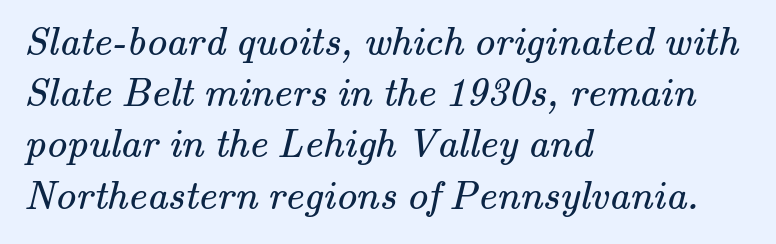
Q: Is the text bold? A: No.
Q: Is the typeface a serif or a sans-serif typeface? A: Serif.
Q: Is the text underlined? A: No.
Q: How is the paragraph aligned? A: Left-aligned.
Q: Is the spacing between letters normal or unusually wide? A: Normal.
Q: Is the spacing between lines tight, normal or loose? A: Normal.
Q: Width (condensed, normal, or wide)? A: Normal.
Q: Stroke contrast? A: Medium.
Q: x-height? A: Small.
Q: Monospaced? A: No.
